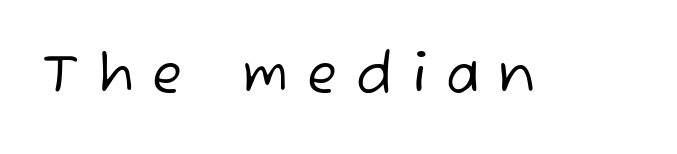
Q: Is the text bold? A: No.
Q: Is the typeface a serif or a sans-serif typeface? A: Sans-serif.
Q: Is the text underlined? A: No.
Q: Is the spacing between letters normal or unusually wide? A: Unusually wide.
Q: Width (condensed, normal, or wide)? A: Normal.
Q: Stroke contrast? A: Low.
Q: x-height? A: Medium.
Q: Monospaced? A: No.
